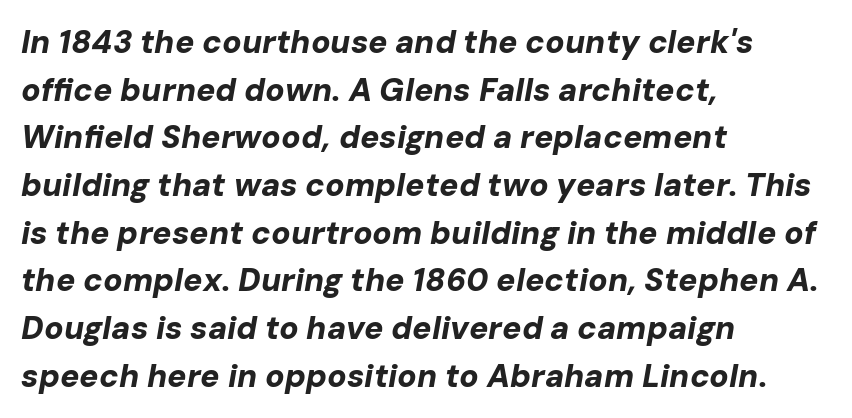
The image shows 32 px bold type, italic (leaning right); set left-aligned, normal line spacing (1.49x), normal letter spacing, not underlined; low stroke contrast and a medium x-height.
